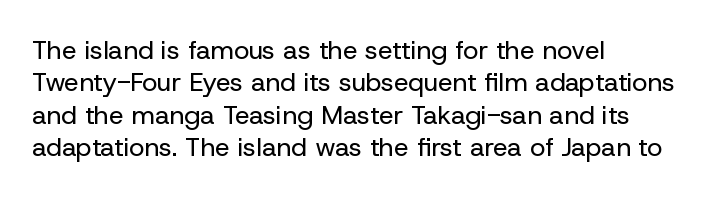
Q: Is the text bold? A: No.
Q: Is the text italic (slanted)? A: No, it is upright.
Q: Is the text underlined? A: No.
Q: How is the paragraph aligned? A: Left-aligned.
Q: Is the spacing between letters normal or unusually wide? A: Normal.
Q: Is the spacing between lines tight, normal or loose? A: Normal.
